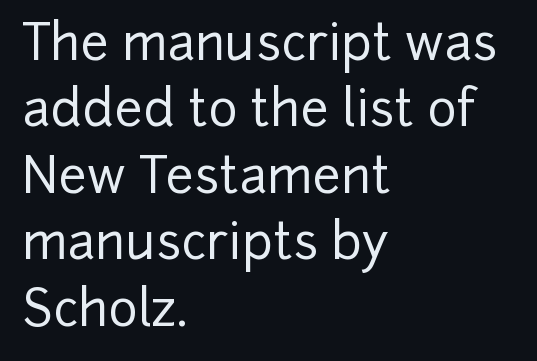
The image shows 50 px sans-serif type, upright; set left-aligned, normal line spacing (1.33x), normal letter spacing, not underlined; low stroke contrast and a medium x-height.
